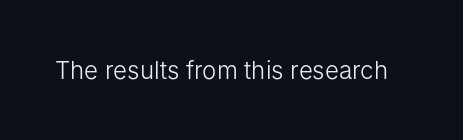
Q: Is the text bold? A: No.
Q: Is the text italic (slanted)? A: No, it is upright.
Q: Is the text underlined? A: No.
Q: Is the spacing between letters normal or unusually wide? A: Normal.
